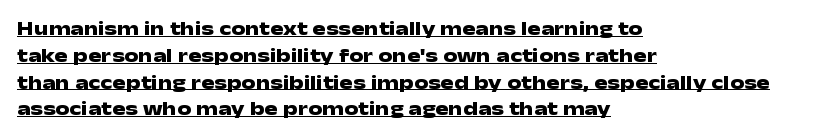
{"italic": "no", "bold": "yes", "underline": "yes", "align": "left", "line_spacing": "normal", "line_spacing_ratio": 1.34, "letter_spacing": "normal", "letter_spacing_em": 0.0, "glyph_px": 20}
